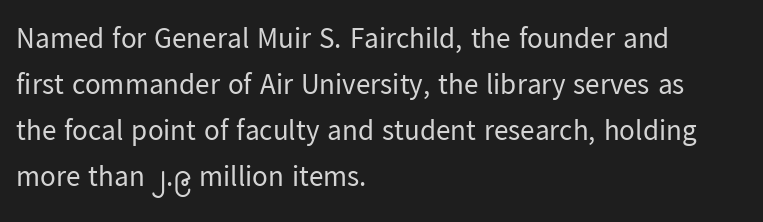
{"serif": "no", "italic": "no", "bold": "no", "weight": "regular", "width": "normal", "stroke_contrast": "low", "x_height": "medium", "monospaced": "no", "underline": "no", "align": "left", "line_spacing": "normal", "line_spacing_ratio": 1.59, "letter_spacing": "normal", "letter_spacing_em": 0.0, "glyph_px": 29}
